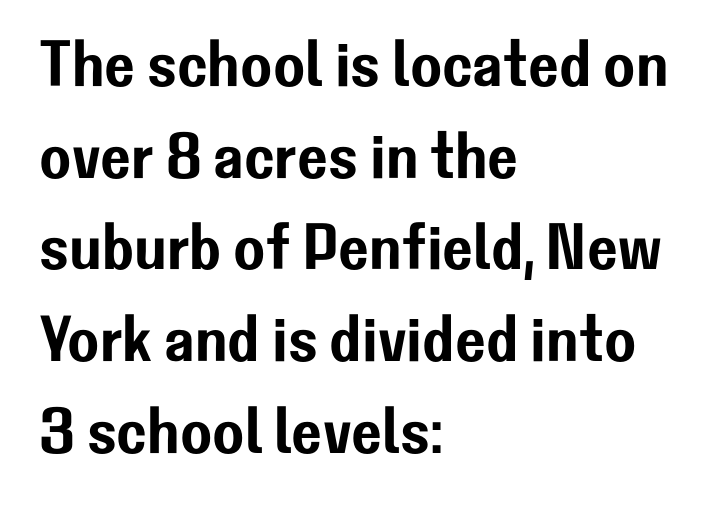
The image shows 65 px sans-serif type, upright; set left-aligned, normal line spacing (1.41x), normal letter spacing, not underlined; low stroke contrast and a medium x-height.
